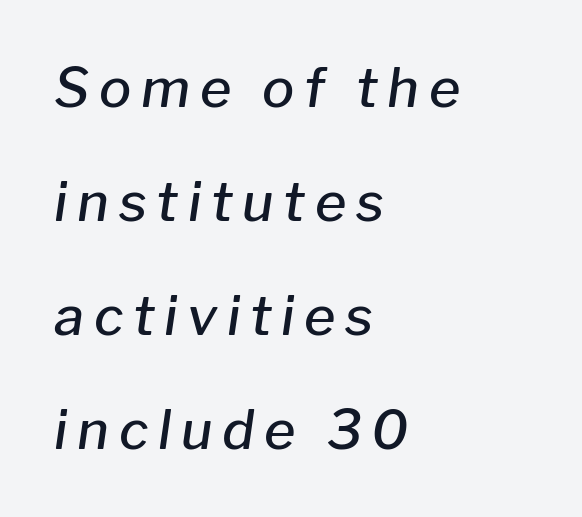
The face used here is proportionally spaced, like ordinary book or web type. Every row of glyphs begins at an identical x-position on the left. Any mark beneath the type? The region is blank. The block of text is sparse from top to bottom, with ample space between rows. Characters are canted at an angle relative to the baseline's perpendicular.
